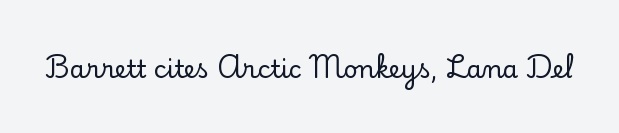
If you drew a line through each stem, it would be perfectly vertical. Characters follow at the spacing the type designer built in. The words here are not underlined.
